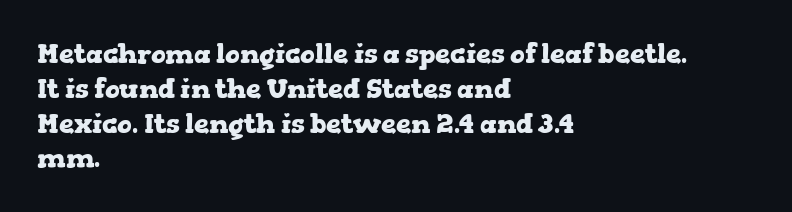
{"italic": "no", "bold": "yes", "underline": "no", "align": "left", "line_spacing": "normal", "line_spacing_ratio": 1.29, "letter_spacing": "normal", "letter_spacing_em": 0.0, "glyph_px": 27}
